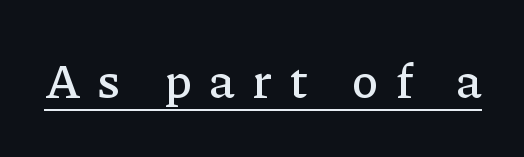
The image shows 49 px serif type, upright; set unusually wide letter spacing (+0.38 em), underlined; low stroke contrast and a medium x-height.
